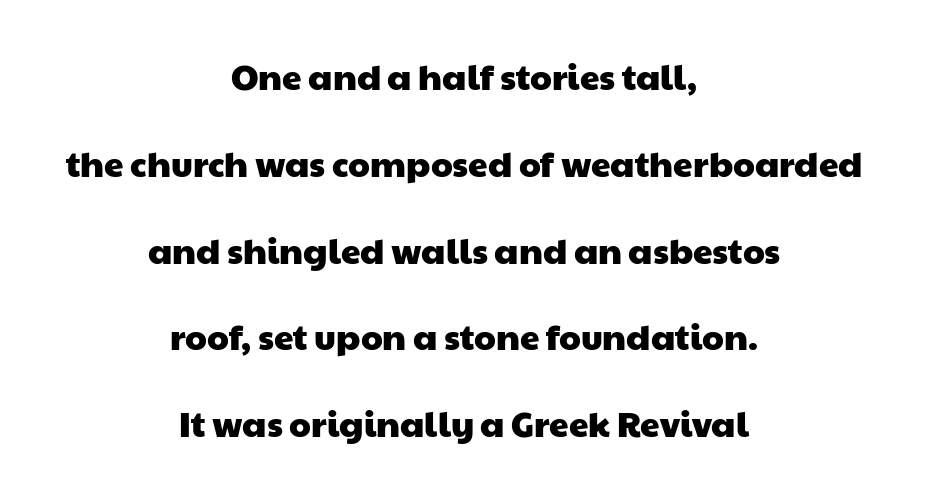
Q: Is the typeface a serif or a sans-serif typeface? A: Sans-serif.
Q: Is the text underlined? A: No.
Q: How is the paragraph aligned? A: Centered.
Q: Is the spacing between letters normal or unusually wide? A: Normal.
Q: Is the spacing between lines tight, normal or loose? A: Loose.
Q: Width (condensed, normal, or wide)? A: Wide.
Q: Stroke contrast? A: Low.
Q: x-height? A: Medium.
Q: Monospaced? A: No.
